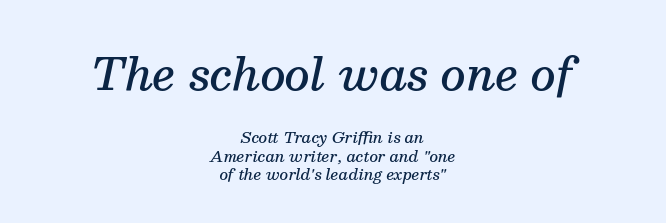
Top chunk: large. Bottom chunk: small. Spacing verdict: proportional, widths tailored to each character. I'd describe the lettering as semibold — firm but not a full bold. The zone under the glyphs is completely vacant. Each word holds together tightly as a unit, with standard inter-letter gaps.
